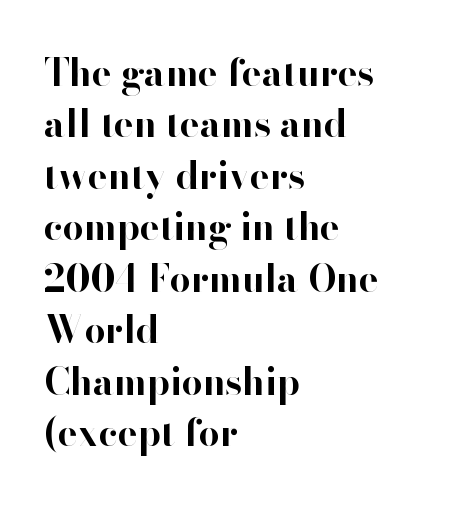
The image shows 37 px bold sans-serif type, upright; set left-aligned, normal line spacing (1.39x), normal letter spacing, not underlined; high stroke contrast and a small x-height.
